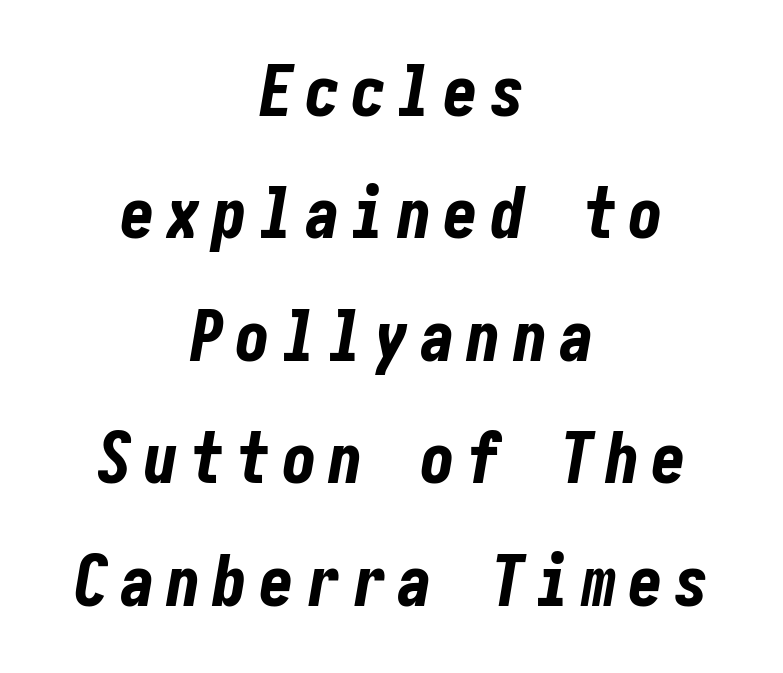
{"italic": "yes", "lean": "right", "slant_degrees": 10, "bold": "yes", "weight": "bold", "width": "condensed", "stroke_contrast": "low", "x_height": "medium", "underline": "no", "align": "center", "line_spacing_ratio": 1.75, "glyph_px": 70}
